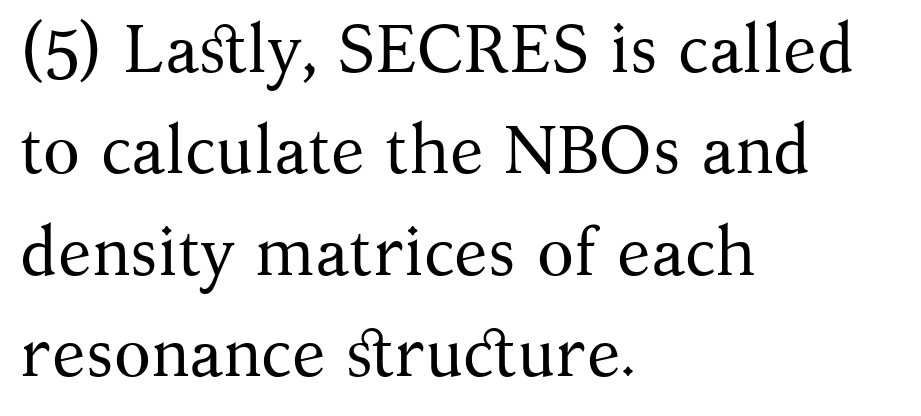
{"serif": "yes", "italic": "no", "bold": "no", "weight": "regular", "width": "normal", "stroke_contrast": "medium", "x_height": "medium", "monospaced": "no", "underline": "no", "align": "left", "line_spacing": "normal", "line_spacing_ratio": 1.49, "letter_spacing": "normal", "letter_spacing_em": 0.0, "glyph_px": 68}
